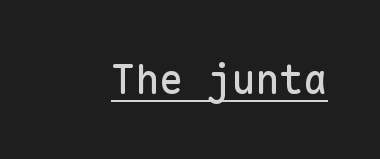
Nothing sits at the stroke ends, so this counts as sans-serif. A typesetter would mark this as roman, not italic. A rule runs beneath these lines of type. Tracking value appears to be zero — textbook default spacing.
